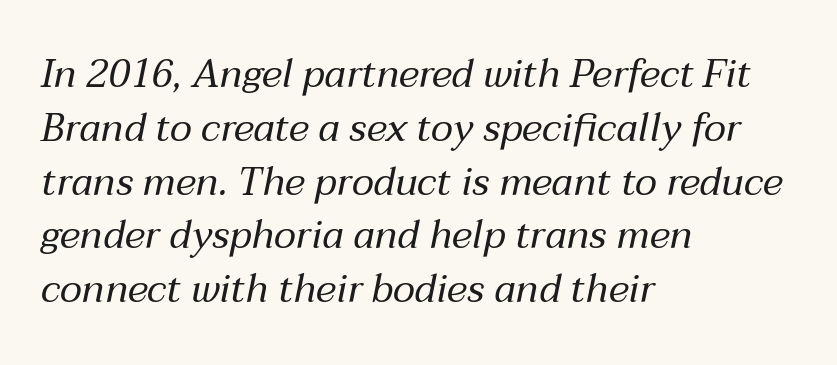
The image shows 39 px regular-weight type, italic (leaning right); set left-aligned, normal line spacing (1.38x), normal letter spacing, not underlined; medium stroke contrast and a medium x-height.
